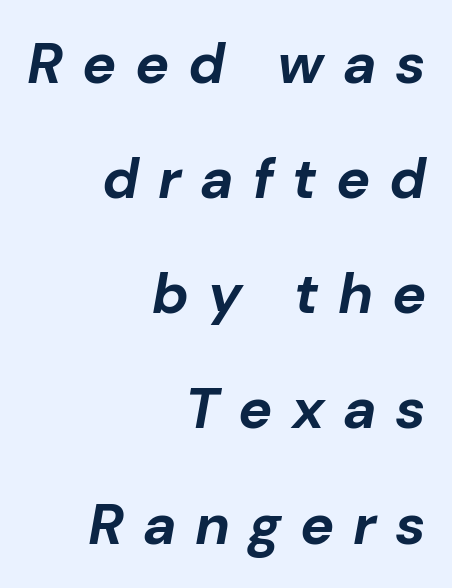
Q: Is the text bold? A: Yes.
Q: Is the text italic (slanted)? A: Yes, it leans right by about 10 degrees.
Q: Is the text underlined? A: No.
Q: How is the paragraph aligned? A: Right-aligned.
Q: Is the spacing between letters normal or unusually wide? A: Unusually wide.
Q: Is the spacing between lines tight, normal or loose? A: Loose.
Q: Width (condensed, normal, or wide)? A: Normal.
Q: Stroke contrast? A: Low.
Q: x-height? A: Medium.
Q: Monospaced? A: No.
